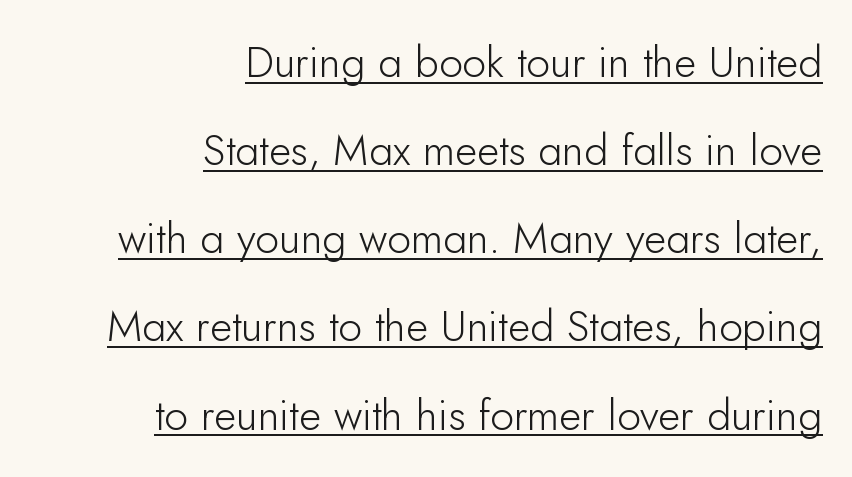
No letter is thick-stroked: the sample isn't bold. Visually the block forms a straight wall on the right and a jagged coastline on the left. The font family rendered here belongs to the sans-serif group. Tracking here is standard; glyphs follow each other at the usual distance.
